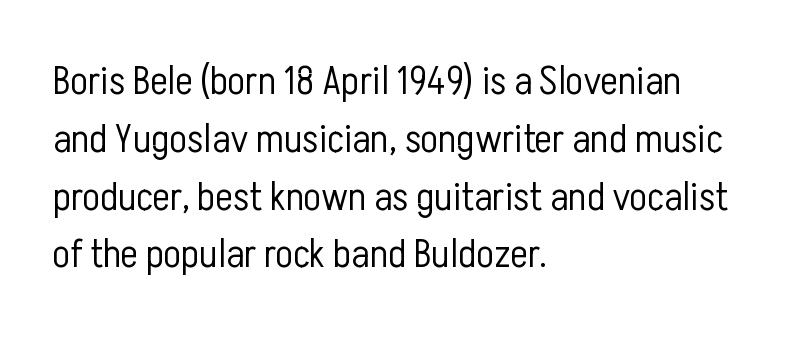
Nothing unusual about the tracking: characters are spaced as the font intends. Where is the straight margin? On the left. The letters stand upright; this is a roman face. Is the stroke heavy? The answer is a plain regular-or-lighter.
